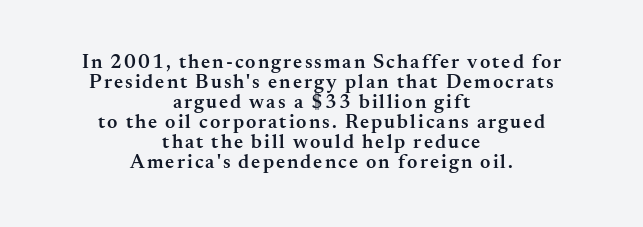
{"italic": "no", "bold": "semi", "underline": "no", "align": "center", "line_spacing": "tight", "line_spacing_ratio": 1.0, "glyph_px": 20}
